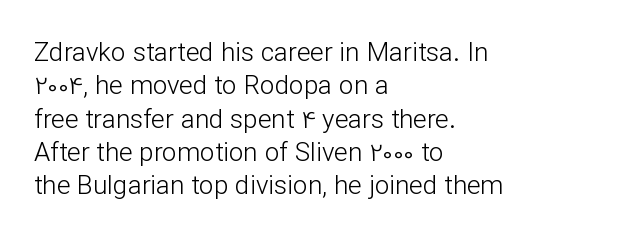
{"italic": "no", "bold": "no", "underline": "no", "align": "left", "line_spacing": "normal", "line_spacing_ratio": 1.28, "letter_spacing": "normal", "letter_spacing_em": 0.0, "glyph_px": 26}
